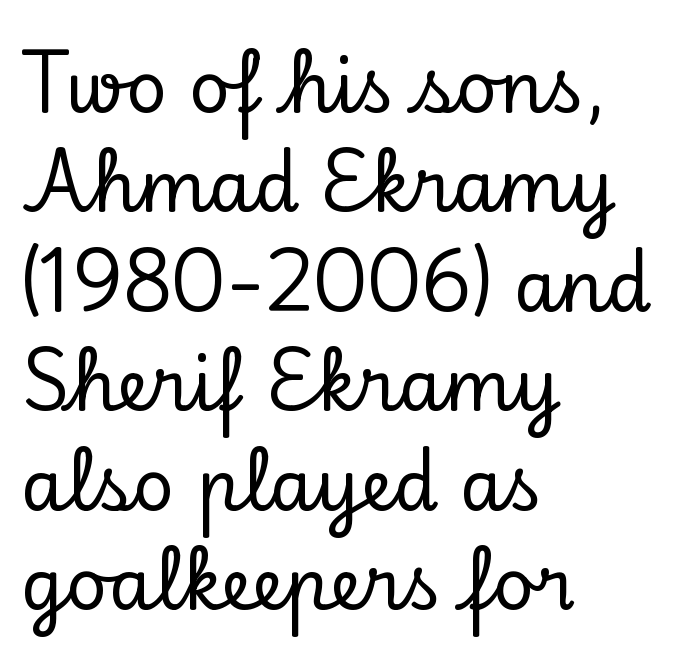
{"italic": "no", "width": "normal", "stroke_contrast": "low", "x_height": "small", "monospaced": "no", "underline": "no", "align": "left", "line_spacing": "normal", "line_spacing_ratio": 1.4, "letter_spacing": "normal", "letter_spacing_em": 0.0, "glyph_px": 71}
